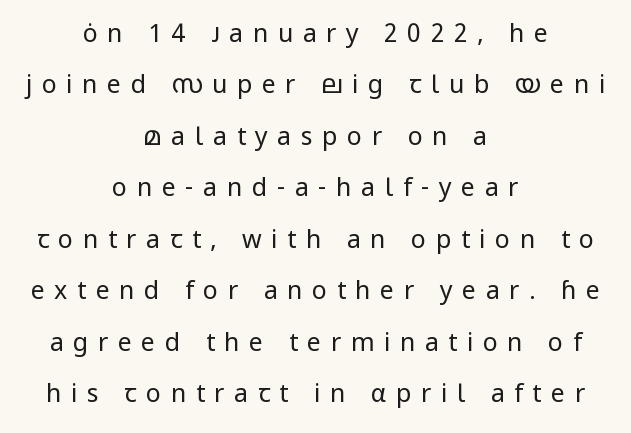
{"italic": "no", "bold": "no", "underline": "no", "align": "center", "line_spacing": "loose", "line_spacing_ratio": 2.06, "letter_spacing": "wide", "letter_spacing_em": 0.38, "glyph_px": 25}
